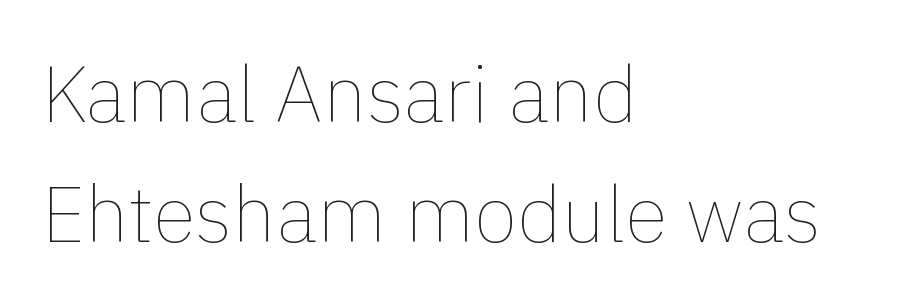
The image shows 79 px thin type, upright; set left-aligned, normal line spacing (1.52x), normal letter spacing, not underlined; a medium x-height.
